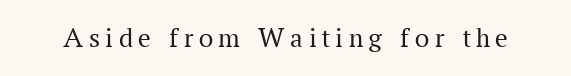
The lettering stays uniformly vertical, giving the passage a roman look. A light-to-regular cut is what we see here. The gaps between neighbouring characters are conspicuously large. The rendering uses natural spacing where letterforms have individual widths.
